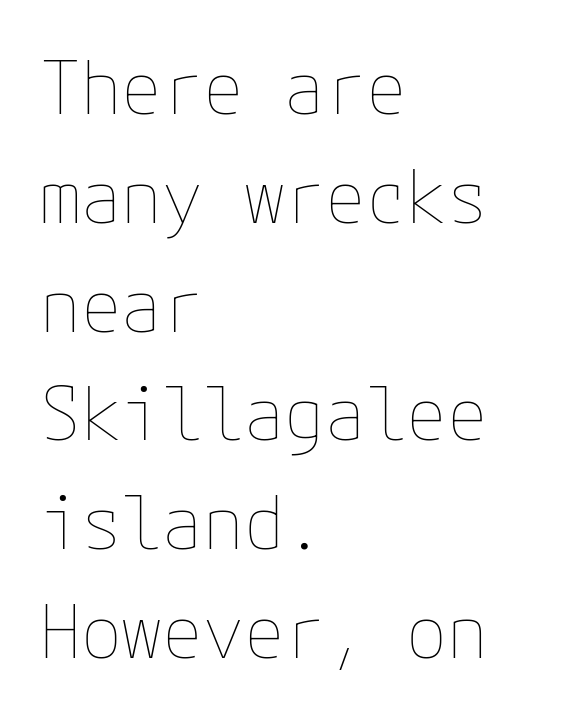
Quick note: not italic, upright. A bare baseline throughout the passage. One glance says typical: line gaps are just what's usual. Line starts are locked; line ends wander. Nothing heavy about these letters — not bold at all. The passage shown has conventional tracking throughout.
